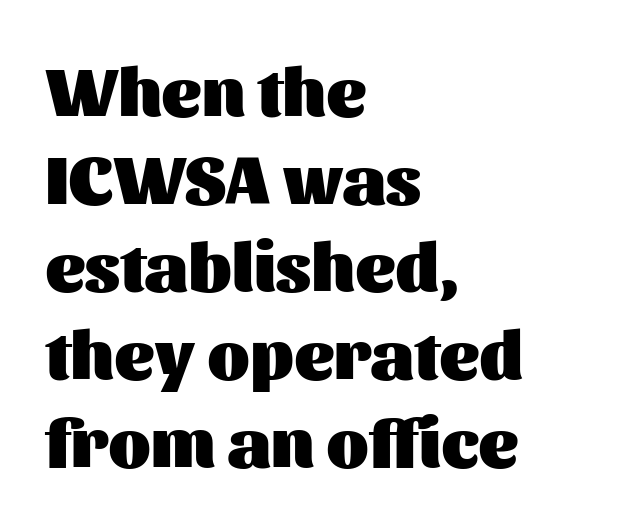
{"serif": "no", "italic": "no", "bold": "yes", "weight": "heavy", "width": "normal", "stroke_contrast": "medium", "x_height": "medium", "monospaced": "no", "underline": "no", "align": "left", "line_spacing": "normal", "line_spacing_ratio": 1.27, "letter_spacing": "normal", "letter_spacing_em": 0.0, "glyph_px": 69}
